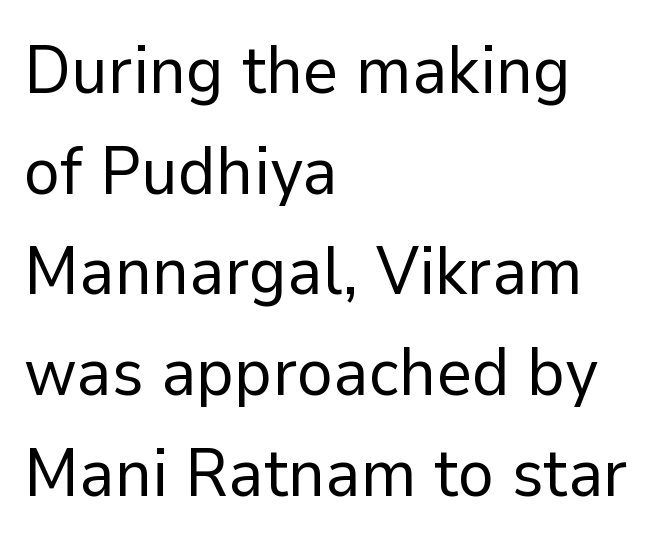
The image shows 68 px regular-weight sans-serif type, upright; set left-aligned, normal line spacing (1.48x), normal letter spacing, not underlined; low stroke contrast and a medium x-height.
